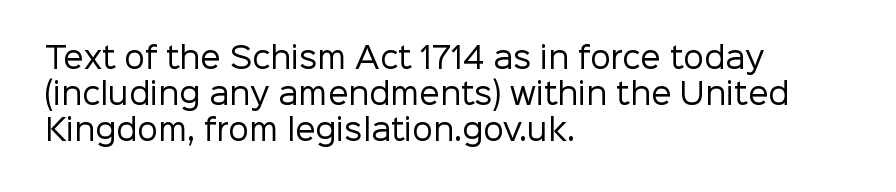
Q: Is the text bold? A: No.
Q: Is the text italic (slanted)? A: No, it is upright.
Q: Is the typeface a serif or a sans-serif typeface? A: Sans-serif.
Q: Is the text underlined? A: No.
Q: How is the paragraph aligned? A: Left-aligned.
Q: Is the spacing between letters normal or unusually wide? A: Normal.
Q: Width (condensed, normal, or wide)? A: Normal.
Q: Stroke contrast? A: Low.
Q: x-height? A: Medium.
Q: Monospaced? A: No.
